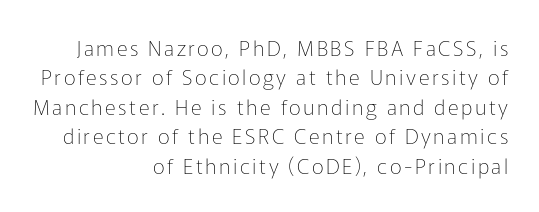
{"italic": "no", "bold": "no", "underline": "no", "align": "right", "line_spacing": "normal", "line_spacing_ratio": 1.4, "glyph_px": 21}
